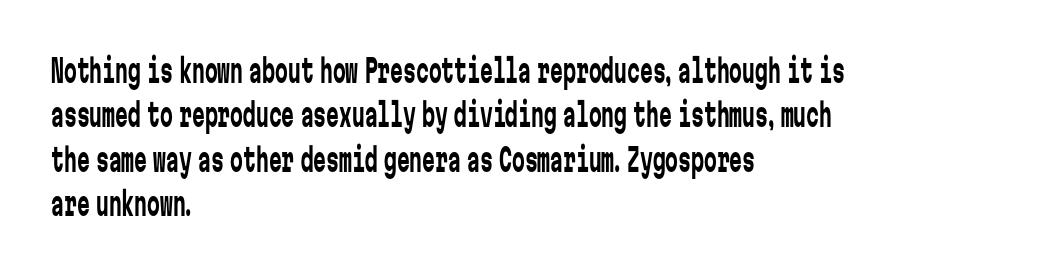
{"serif": "no", "italic": "no", "bold": "no", "weight": "regular", "width": "condensed", "stroke_contrast": "low", "x_height": "medium", "monospaced": "yes", "underline": "no", "align": "left", "line_spacing": "normal", "line_spacing_ratio": 1.39, "letter_spacing": "normal", "letter_spacing_em": 0.0, "glyph_px": 32}
